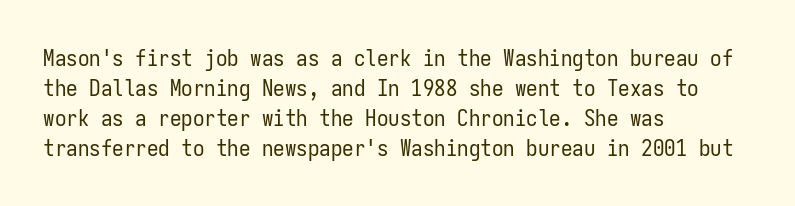
Q: Is the text bold? A: No.
Q: Is the text italic (slanted)? A: No, it is upright.
Q: Is the text underlined? A: No.
Q: How is the paragraph aligned? A: Left-aligned.
Q: Is the spacing between letters normal or unusually wide? A: Normal.
Q: Is the spacing between lines tight, normal or loose? A: Normal.
